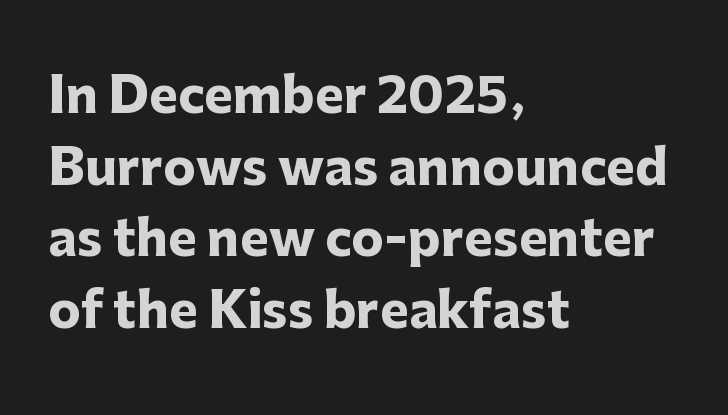
{"serif": "no", "italic": "no", "bold": "yes", "weight": "heavy", "width": "normal", "stroke_contrast": "low", "x_height": "medium", "monospaced": "no", "underline": "no", "align": "left", "line_spacing": "normal", "line_spacing_ratio": 1.46, "letter_spacing": "normal", "letter_spacing_em": 0.0, "glyph_px": 49}
